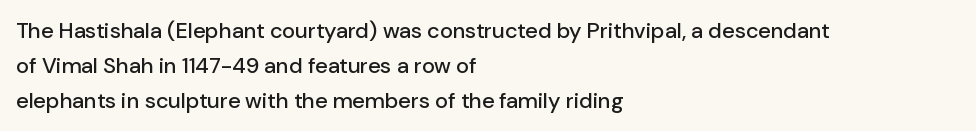
The image shows 22 px text type, upright; set left-aligned, normal line spacing (1.58x), normal letter spacing, not underlined.
